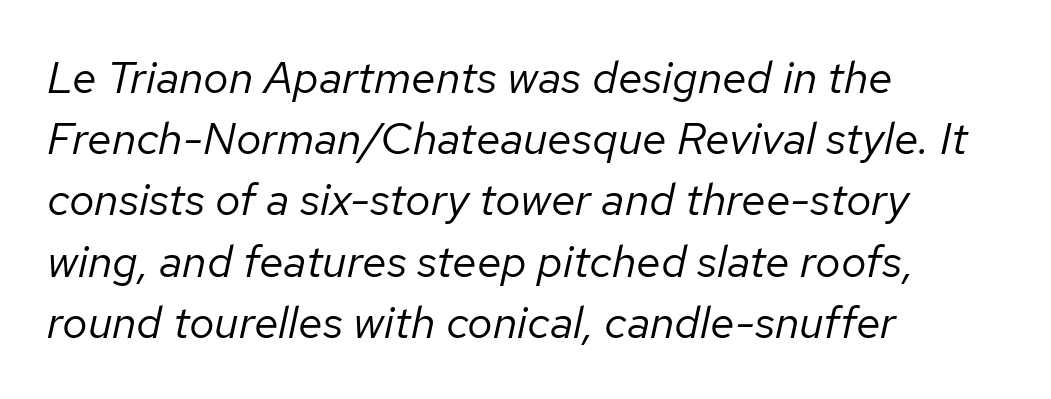
{"italic": "yes", "lean": "right", "slant_degrees": 12, "bold": "no", "weight": "regular", "width": "normal", "stroke_contrast": "low", "x_height": "medium", "monospaced": "no", "underline": "no", "align": "left", "line_spacing": "normal", "line_spacing_ratio": 1.36, "letter_spacing": "normal", "letter_spacing_em": 0.0, "glyph_px": 45}
